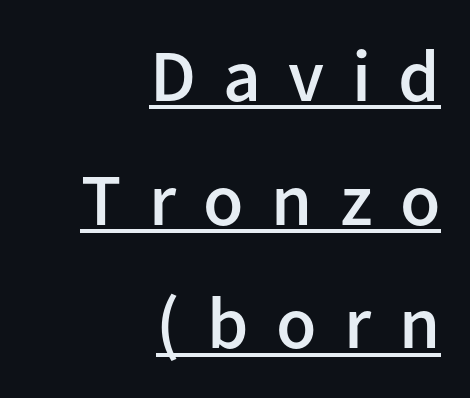
Q: Is the text bold? A: Semi-bold.
Q: Is the text italic (slanted)? A: No, it is upright.
Q: Is the typeface a serif or a sans-serif typeface? A: Sans-serif.
Q: Is the text underlined? A: Yes.
Q: How is the paragraph aligned? A: Right-aligned.
Q: Is the spacing between letters normal or unusually wide? A: Unusually wide.
Q: Is the spacing between lines tight, normal or loose? A: Normal.
Q: Width (condensed, normal, or wide)? A: Normal.
Q: Stroke contrast? A: Low.
Q: x-height? A: Medium.
Q: Monospaced? A: No.
